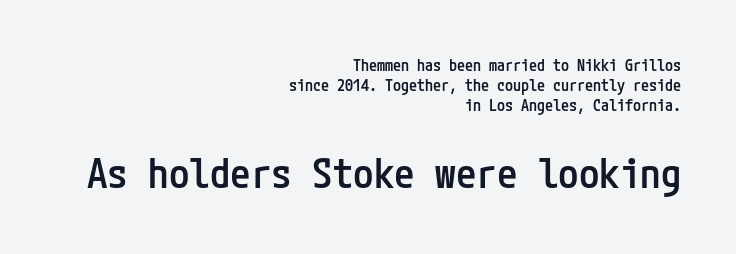
The image shows 41 px semibold, condensed sans-serif type, upright; set right-aligned, line spacing 1.24x, normal letter spacing, not underlined; the second (bottom) block is 2.56x larger; low stroke contrast and a medium x-height.
